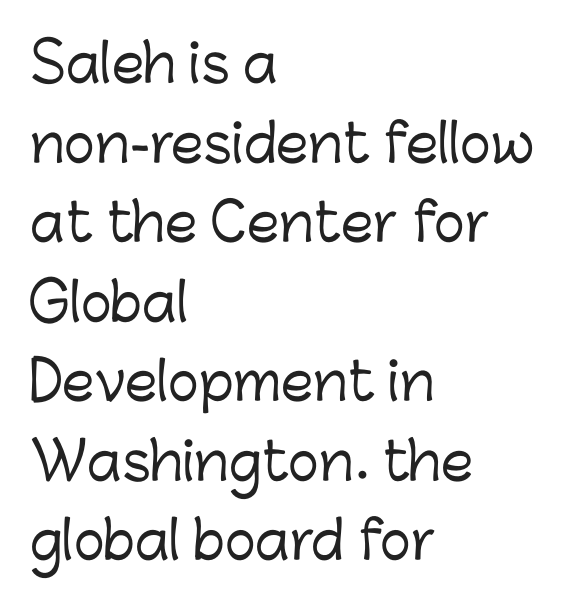
Q: Is the text italic (slanted)? A: No, it is upright.
Q: Is the typeface a serif or a sans-serif typeface? A: Sans-serif.
Q: Is the text underlined? A: No.
Q: How is the paragraph aligned? A: Left-aligned.
Q: Is the spacing between letters normal or unusually wide? A: Normal.
Q: Is the spacing between lines tight, normal or loose? A: Normal.
Q: Width (condensed, normal, or wide)? A: Normal.
Q: Stroke contrast? A: Low.
Q: x-height? A: Medium.
Q: Monospaced? A: No.
